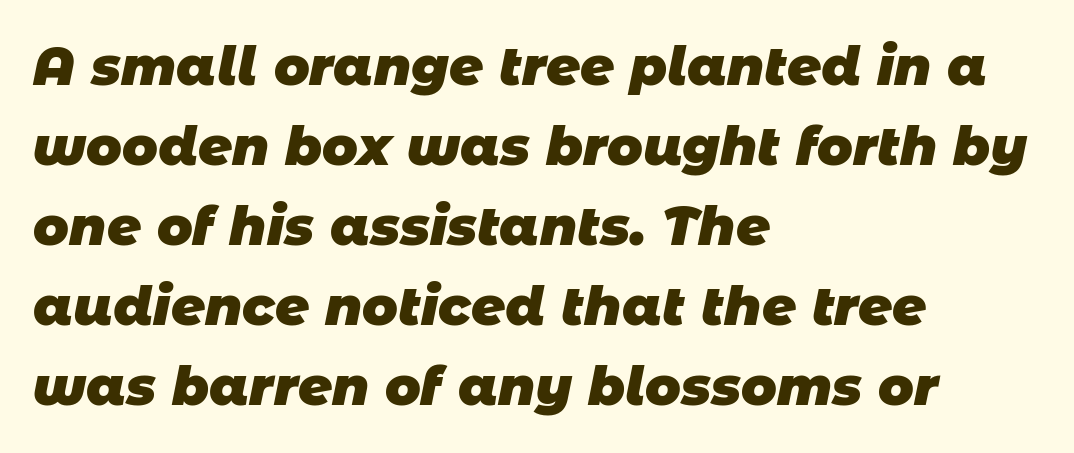
Q: Is the text bold? A: Yes.
Q: Is the typeface a serif or a sans-serif typeface? A: Sans-serif.
Q: Is the text underlined? A: No.
Q: How is the paragraph aligned? A: Left-aligned.
Q: Is the spacing between letters normal or unusually wide? A: Normal.
Q: Is the spacing between lines tight, normal or loose? A: Normal.
Q: Width (condensed, normal, or wide)? A: Normal.
Q: Stroke contrast? A: Low.
Q: x-height? A: Large.
Q: Monospaced? A: No.
